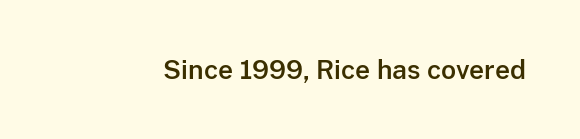
Q: Is the text italic (slanted)? A: No, it is upright.
Q: Is the text underlined? A: No.
Q: Is the spacing between letters normal or unusually wide? A: Normal.
